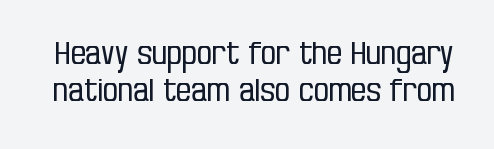
The image shows 30 px regular-weight, condensed sans-serif type, upright; set line spacing 1.23x, normal letter spacing, not underlined; low stroke contrast and a large x-height.
